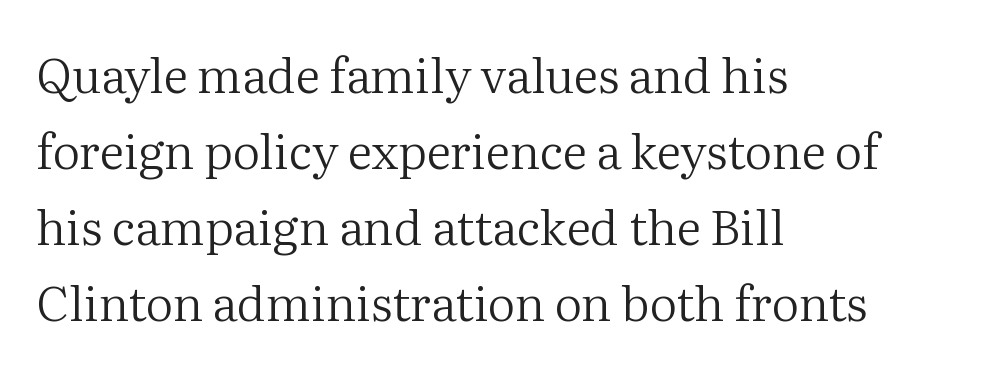
Classification — serif. In CSS terms this would be text-align: left. Weight: regular or lighter. Every stem runs plumb, perpendicular to the baseline.
